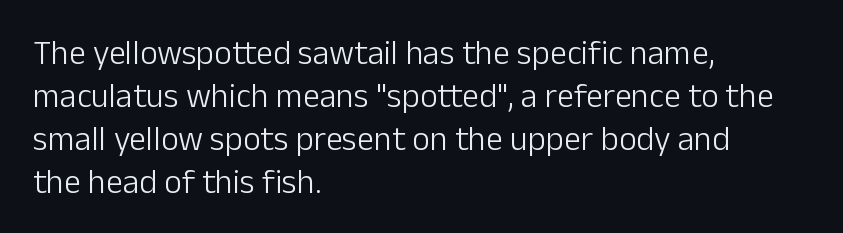
{"serif": "no", "italic": "no", "bold": "no", "weight": "light", "width": "normal", "stroke_contrast": "low", "x_height": "medium", "monospaced": "no", "underline": "no", "align": "left", "line_spacing": "normal", "line_spacing_ratio": 1.26, "letter_spacing": "normal", "letter_spacing_em": 0.0, "glyph_px": 34}
